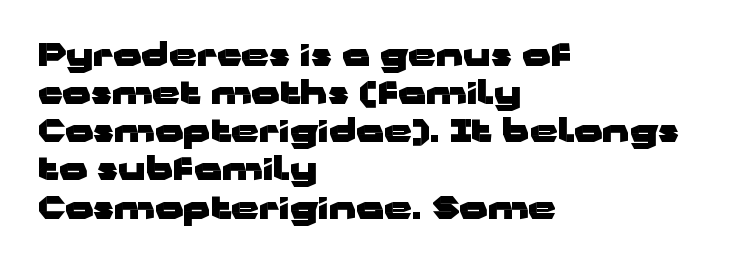
Words appear dense and cohesive because spacing is normal. Typesetter's note: full bold, strokes at maximum text heaviness. This sample has the flowing, uneven cadence of proportional lettering. Examine the stroke ends and you'll find no serifs. This is roman type, the default non-slanted kind.
